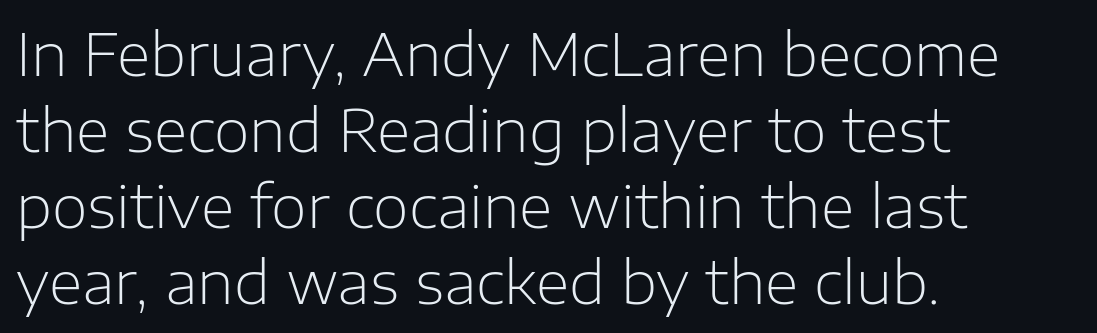
The image shows 58 px light sans-serif type, upright; set left-aligned, normal line spacing (1.31x), normal letter spacing, not underlined; low stroke contrast and a medium x-height.
